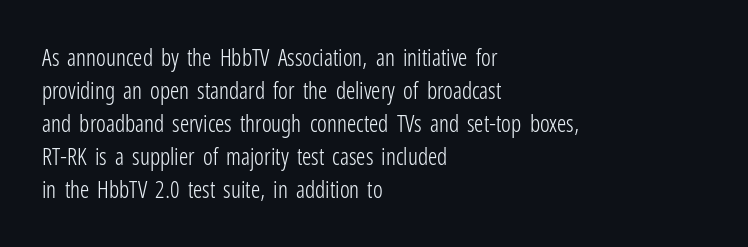
Q: Is the text bold? A: No.
Q: Is the text italic (slanted)? A: No, it is upright.
Q: Is the text underlined? A: No.
Q: How is the paragraph aligned? A: Left-aligned.
Q: Is the spacing between letters normal or unusually wide? A: Normal.
Q: Is the spacing between lines tight, normal or loose? A: Normal.
